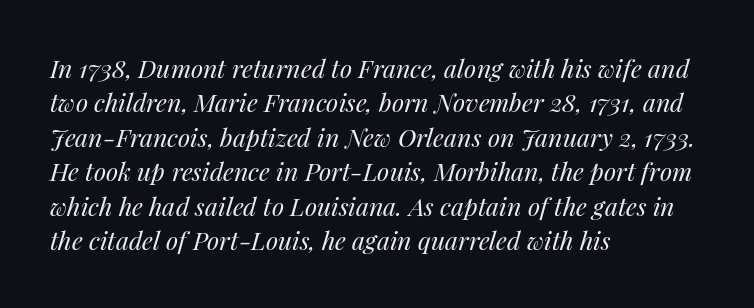
Q: Is the text bold? A: No.
Q: Is the text italic (slanted)? A: Yes, it leans right by about 14 degrees.
Q: Is the text underlined? A: No.
Q: How is the paragraph aligned? A: Left-aligned.
Q: Is the spacing between letters normal or unusually wide? A: Normal.
Q: Is the spacing between lines tight, normal or loose? A: Normal.
